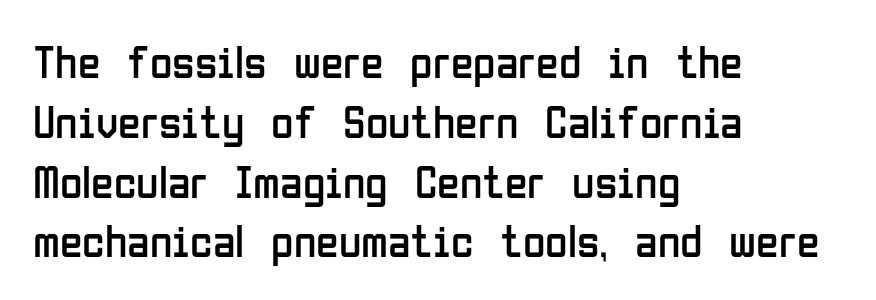
Q: Is the text bold? A: No.
Q: Is the text italic (slanted)? A: No, it is upright.
Q: Is the typeface a serif or a sans-serif typeface? A: Sans-serif.
Q: Is the text underlined? A: No.
Q: How is the paragraph aligned? A: Left-aligned.
Q: Is the spacing between letters normal or unusually wide? A: Normal.
Q: Is the spacing between lines tight, normal or loose? A: Normal.
Q: Width (condensed, normal, or wide)? A: Condensed.
Q: Stroke contrast? A: Low.
Q: x-height? A: Medium.
Q: Monospaced? A: No.
